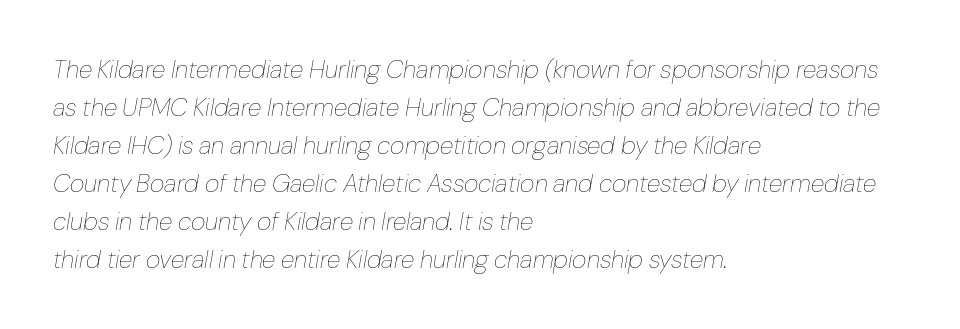
The cut favours lightness, reaching ordinary text weight at its darkest. Notice how the stems are inclined rather than vertical — that's the hallmark of italics. Does the copy run flush right? No — it runs flush left. This rendering leaves character spacing at its baseline value. Glance below the letters and you will spot only blank space.
